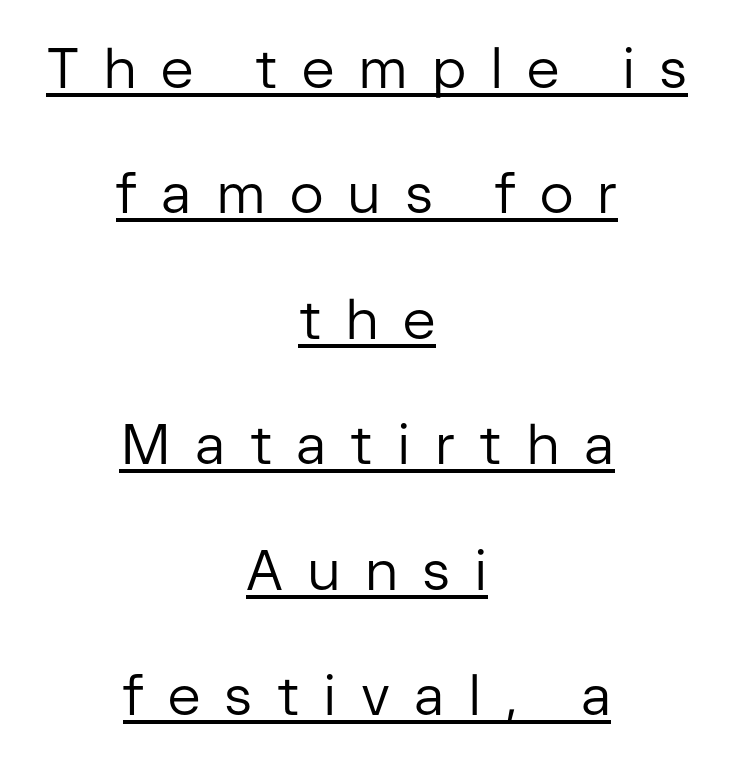
Posture: straight, roman, zero tilt. Horizontal alignment here is central, giving a formal, balanced look. This sample has the flowing, uneven cadence of proportional lettering. Reading down the column, the eye jumps a long way to each next line. Stroke terminals: plain, sans-serif.
